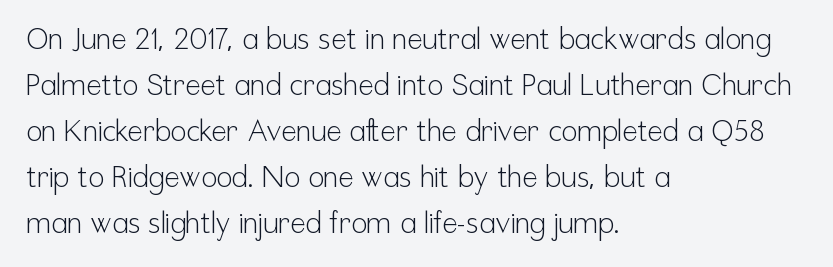
The image shows 29 px light, condensed sans-serif type, upright; set left-aligned, normal line spacing (1.59x), normal letter spacing, not underlined; low stroke contrast and a medium x-height.
